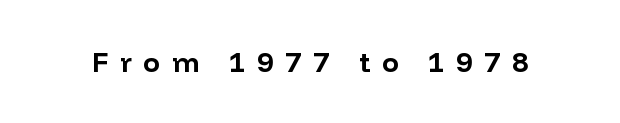
{"serif": "no", "italic": "no", "bold": "yes", "weight": "bold", "width": "normal", "stroke_contrast": "low", "x_height": "medium", "monospaced": "no", "underline": "no", "letter_spacing": "wide", "letter_spacing_em": 0.42, "glyph_px": 28}
